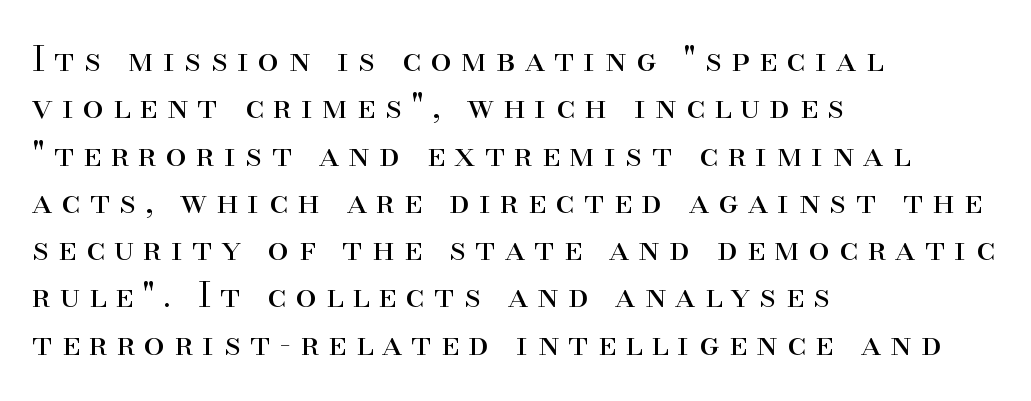
Q: Is the text bold? A: No.
Q: Is the text italic (slanted)? A: No, it is upright.
Q: Is the typeface a serif or a sans-serif typeface? A: Serif.
Q: Is the text underlined? A: No.
Q: How is the paragraph aligned? A: Left-aligned.
Q: Is the spacing between letters normal or unusually wide? A: Unusually wide.
Q: Is the spacing between lines tight, normal or loose? A: Normal.
Q: Width (condensed, normal, or wide)? A: Normal.
Q: Stroke contrast? A: High.
Q: x-height? A: Small.
Q: Monospaced? A: No.
